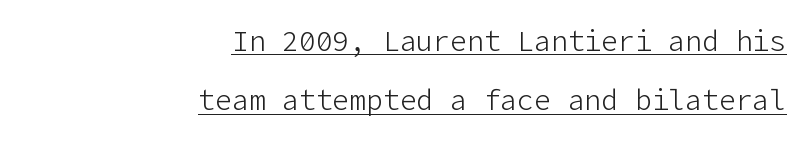
The image shows 28 px light sans-serif type, upright; set right-aligned, loose line spacing (2.12x), normal letter spacing, underlined; low stroke contrast and a medium x-height.
